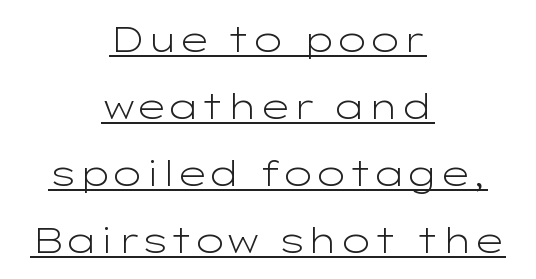
Italic: no, the glyphs are upright roman. Leftover space on each line is divided equally before and after the words. Note the varied advance widths — an 'i' is clearly narrower than an 'm'. The font sits on the lighter half of the weight spectrum, regular included. Notice how a bar underscores the lettering throughout. Honestly, the letter spacing is just normal — you wouldn't notice it.
